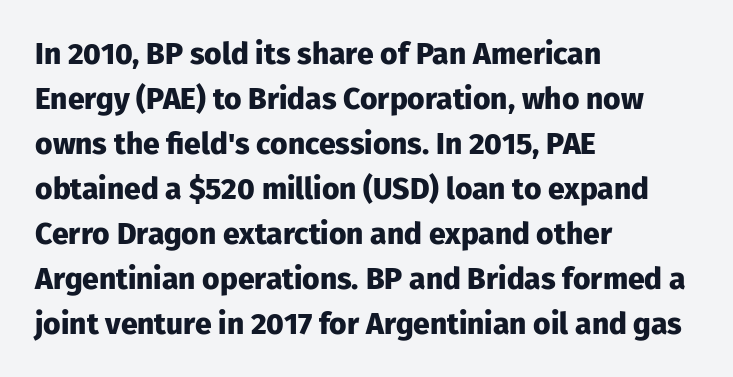
Q: Is the text bold? A: Yes.
Q: Is the text italic (slanted)? A: No, it is upright.
Q: Is the typeface a serif or a sans-serif typeface? A: Sans-serif.
Q: Is the text underlined? A: No.
Q: How is the paragraph aligned? A: Left-aligned.
Q: Is the spacing between letters normal or unusually wide? A: Normal.
Q: Is the spacing between lines tight, normal or loose? A: Normal.
Q: Width (condensed, normal, or wide)? A: Normal.
Q: Stroke contrast? A: Low.
Q: x-height? A: Medium.
Q: Monospaced? A: No.
